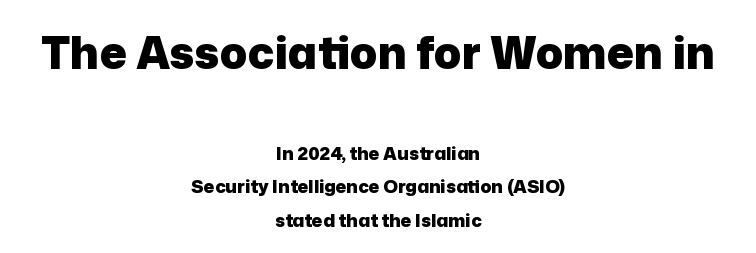
Q: Is the text bold? A: Yes.
Q: Is the text italic (slanted)? A: No, it is upright.
Q: Is the typeface a serif or a sans-serif typeface? A: Sans-serif.
Q: Is the text underlined? A: No.
Q: How is the paragraph aligned? A: Centered.
Q: Is the spacing between letters normal or unusually wide? A: Normal.
Q: Which block of text is set in a larger size, the first (top) or the second (bottom)? A: The first (top) one.
Q: Width (condensed, normal, or wide)? A: Normal.
Q: Stroke contrast? A: Low.
Q: x-height? A: Medium.
Q: Monospaced? A: No.
